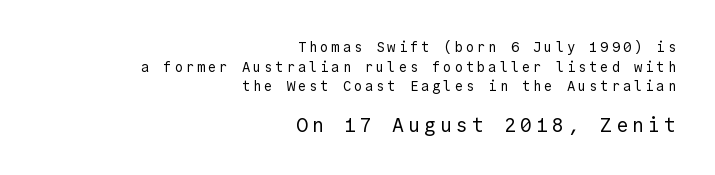
The axis of the letterforms is exactly vertical. The letters in the lower block stand taller than those in the block above. Line spacing here is normal. Is the type heavy? It reads as light-to-regular instead. Words float on clear page, feet unadorned. Display-style spreading of the glyphs; the letterfit is very open.
